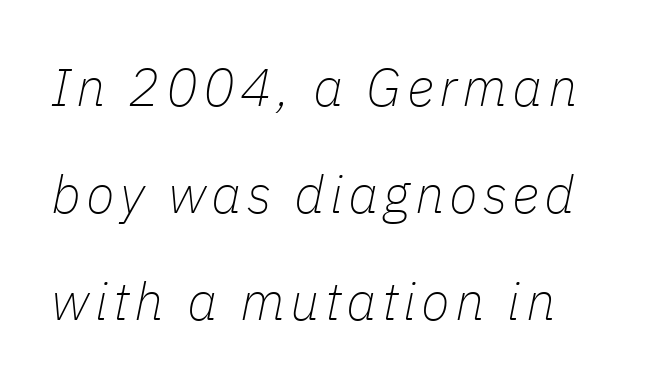
The image shows 53 px thin type, italic (leaning right); set loose line spacing (2.02x), not underlined; low stroke contrast and a medium x-height.
